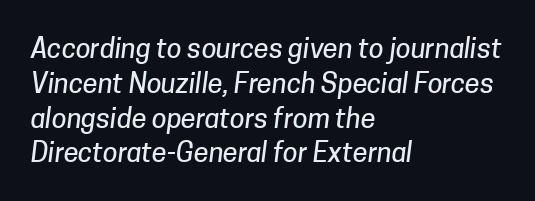
Q: Is the text underlined? A: No.
Q: How is the paragraph aligned? A: Left-aligned.
Q: Is the spacing between letters normal or unusually wide? A: Normal.
Q: Is the spacing between lines tight, normal or loose? A: Normal.
